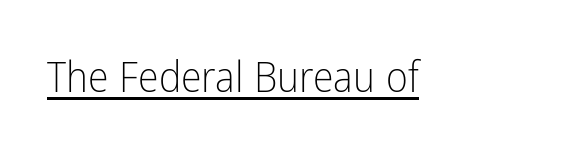
{"serif": "no", "italic": "no", "bold": "no", "weight": "light", "width": "condensed", "stroke_contrast": "low", "x_height": "medium", "monospaced": "no", "underline": "yes", "letter_spacing": "normal", "letter_spacing_em": 0.0, "glyph_px": 42}
